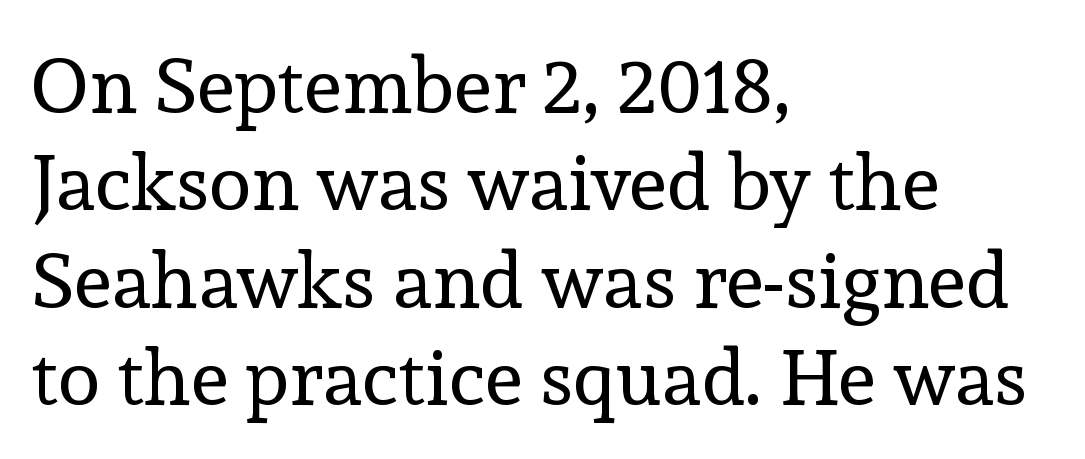
The letterforms sit at book weight or below. A typesetter would mark this as roman, not italic. One-word summary of the alignment: left. Think of a printed novel: that variable character pitch is what you see here.
